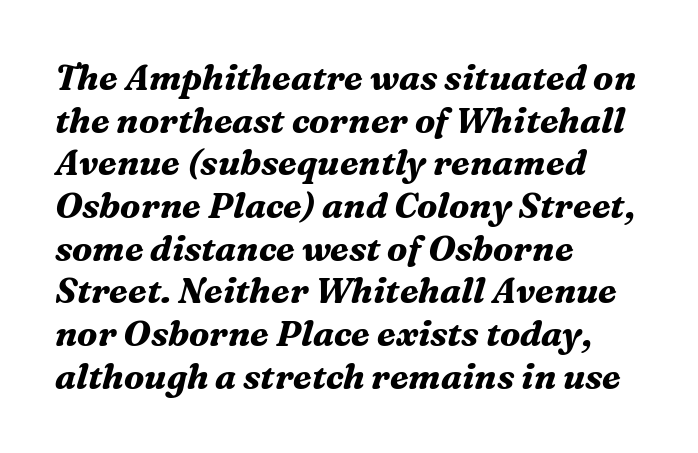
Q: Is the text bold? A: Yes.
Q: Is the text italic (slanted)? A: Yes, it leans right by about 16 degrees.
Q: Is the typeface a serif or a sans-serif typeface? A: Serif.
Q: Is the text underlined? A: No.
Q: How is the paragraph aligned? A: Left-aligned.
Q: Is the spacing between letters normal or unusually wide? A: Normal.
Q: Width (condensed, normal, or wide)? A: Normal.
Q: Stroke contrast? A: Medium.
Q: x-height? A: Medium.
Q: Monospaced? A: No.
